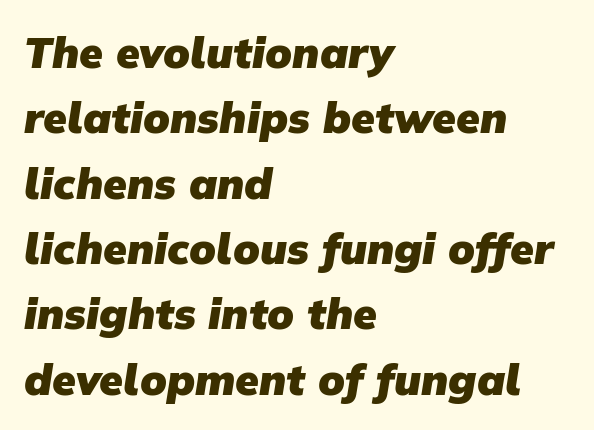
The image shows 43 px heavy sans-serif type; set left-aligned, normal line spacing (1.52x), normal letter spacing, not underlined; low stroke contrast and a medium x-height.
